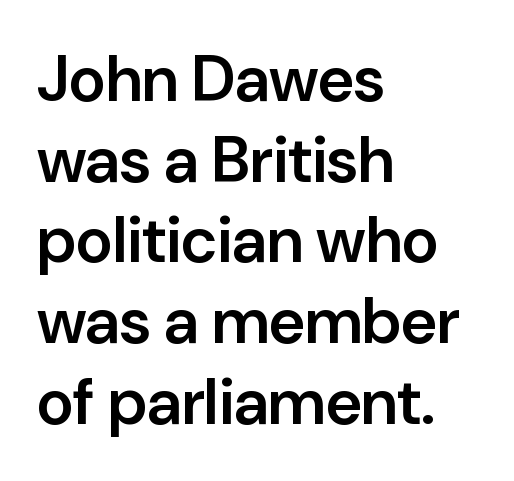
The image shows 64 px semibold sans-serif type, upright; set left-aligned, normal line spacing (1.26x), normal letter spacing, not underlined; low stroke contrast and a medium x-height.
